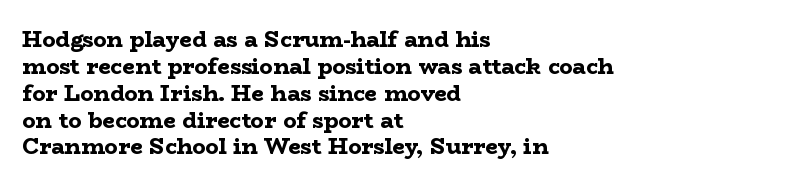
{"italic": "no", "bold": "yes", "underline": "no", "align": "left", "line_spacing_ratio": 1.22, "letter_spacing": "normal", "letter_spacing_em": 0.0, "glyph_px": 22}
